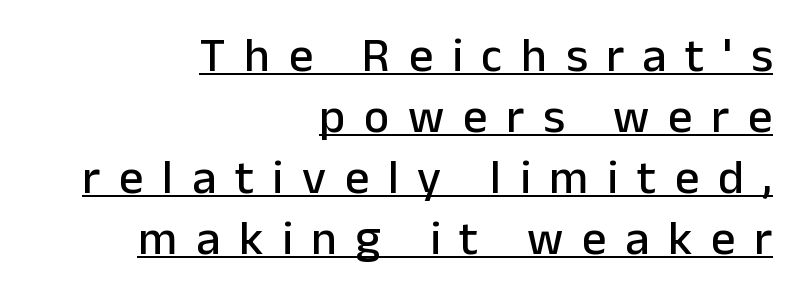
{"serif": "no", "italic": "no", "width": "normal", "stroke_contrast": "low", "x_height": "medium", "monospaced": "no", "underline": "yes", "align": "right", "line_spacing": "normal", "line_spacing_ratio": 1.27, "letter_spacing": "wide", "letter_spacing_em": 0.39, "glyph_px": 48}
